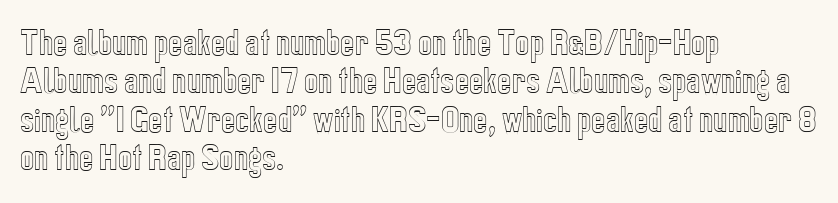
{"italic": "no", "width": "condensed", "x_height": "medium", "monospaced": "no", "underline": "no", "align": "left", "line_spacing": "normal", "line_spacing_ratio": 1.28, "letter_spacing": "normal", "letter_spacing_em": 0.0, "glyph_px": 30}
